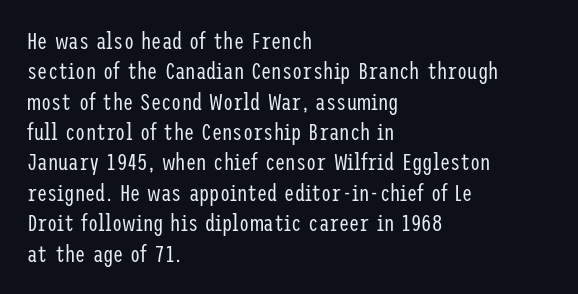
The image shows 23 px text type, upright; set left-aligned, normal line spacing (1.32x), normal letter spacing, not underlined.
